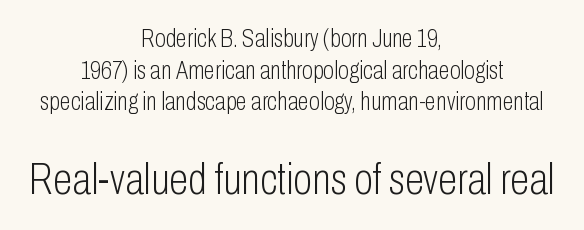
Note the varied advance widths — an 'i' is clearly narrower than an 'm'. In this sample the second text group is rendered at the bigger scale. This sample uses an upright cut, with every glyph sitting square on the baseline. Type style note: lacks serifs. Tracking here is standard; glyphs follow each other at the usual distance. The setting favours the middle, as headings and verse often do.
